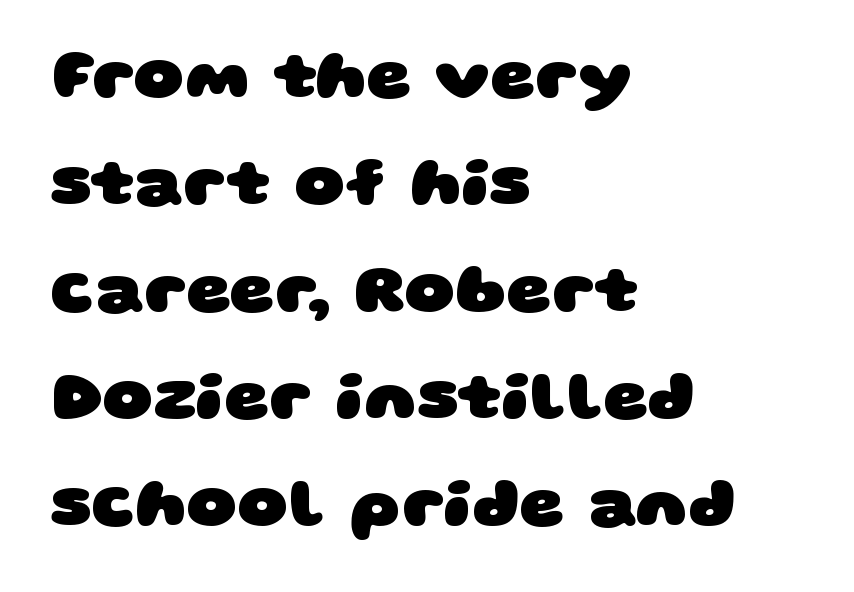
{"serif": "no", "bold": "yes", "weight": "heavy", "width": "wide", "stroke_contrast": "low", "x_height": "large", "monospaced": "no", "underline": "no", "align": "left", "line_spacing": "normal", "line_spacing_ratio": 1.55, "letter_spacing": "normal", "letter_spacing_em": 0.0, "glyph_px": 69}
